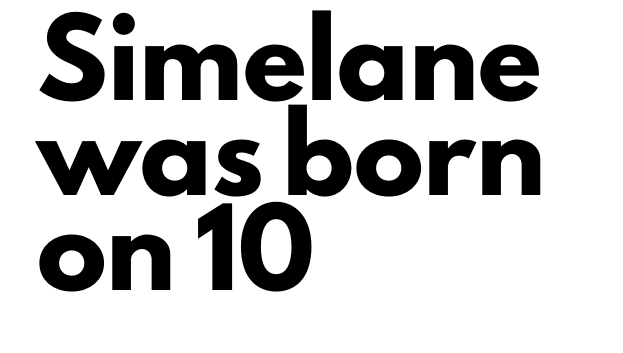
{"serif": "no", "italic": "no", "bold": "yes", "weight": "heavy", "width": "normal", "stroke_contrast": "low", "x_height": "small", "monospaced": "no", "underline": "no", "align": "left", "line_spacing": "normal", "line_spacing_ratio": 1.36, "letter_spacing": "normal", "letter_spacing_em": 0.0, "glyph_px": 70}
